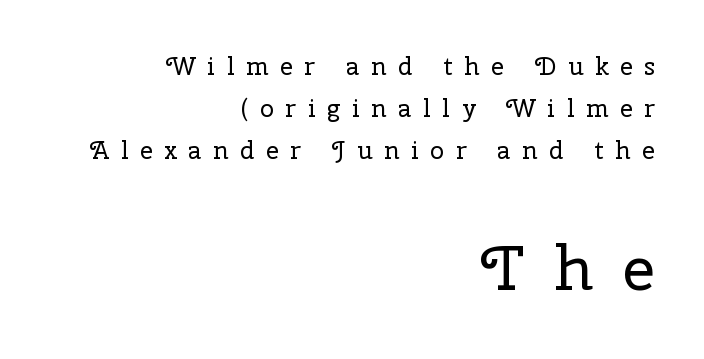
{"serif": "yes", "italic": "no", "bold": "no", "weight": "regular", "width": "normal", "stroke_contrast": "low", "x_height": "medium", "monospaced": "no", "underline": "no", "align": "right", "line_spacing": "normal", "line_spacing_ratio": 1.68, "letter_spacing": "wide", "letter_spacing_em": 0.47, "larger_block": "second", "size_ratio": 2.52, "glyph_px": 63}
